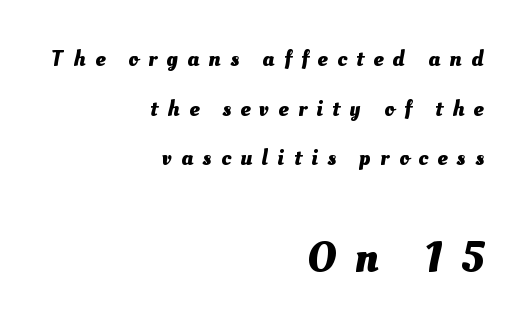
Q: Is the text bold? A: Yes.
Q: Is the text underlined? A: No.
Q: How is the paragraph aligned? A: Right-aligned.
Q: Is the spacing between letters normal or unusually wide? A: Unusually wide.
Q: Is the spacing between lines tight, normal or loose? A: Loose.
Q: Which block of text is set in a larger size, the first (top) or the second (bottom)? A: The second (bottom) one.
Q: Width (condensed, normal, or wide)? A: Normal.
Q: Stroke contrast? A: Medium.
Q: x-height? A: Small.
Q: Monospaced? A: No.
